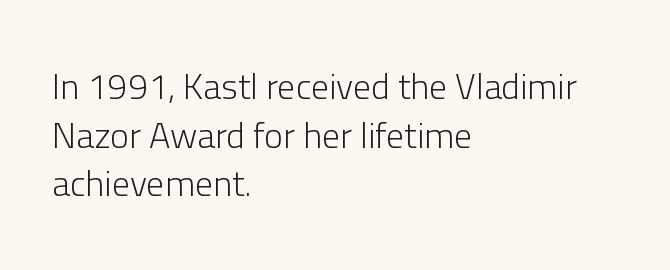
Each new line begins a customary step beneath the previous one. Character widths vary here, with narrow letters taking less room than wide ones. Glyph-to-glyph distance matches everyday printed text. The rendering anchors every line to the left-hand side.
